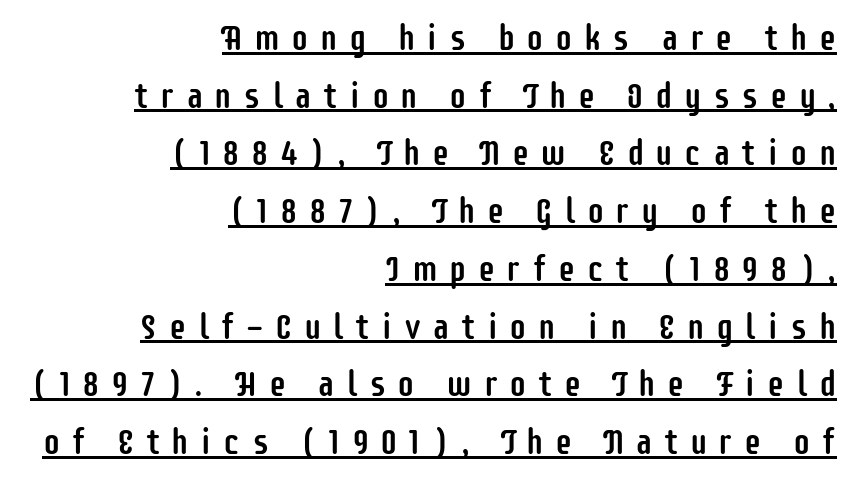
Q: Is the text italic (slanted)? A: No, it is upright.
Q: Is the typeface a serif or a sans-serif typeface? A: Sans-serif.
Q: Is the text underlined? A: Yes.
Q: How is the paragraph aligned? A: Right-aligned.
Q: Is the spacing between letters normal or unusually wide? A: Unusually wide.
Q: Is the spacing between lines tight, normal or loose? A: Normal.
Q: Width (condensed, normal, or wide)? A: Condensed.
Q: Stroke contrast? A: Low.
Q: x-height? A: Large.
Q: Monospaced? A: No.
